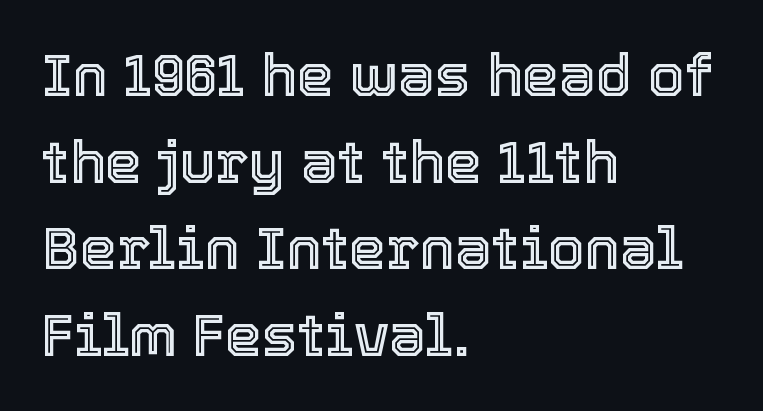
The setting favours the left margin, as ordinary paragraphs usually do. Quick note: not italic, upright. Spacing between characters is what you'd get straight out of the box. Words float on clear page, feet unadorned. Is this a fixed-width face? No — the glyphs have proportional, varying widths. Evenly set lines give the paragraph a standard silhouette.
